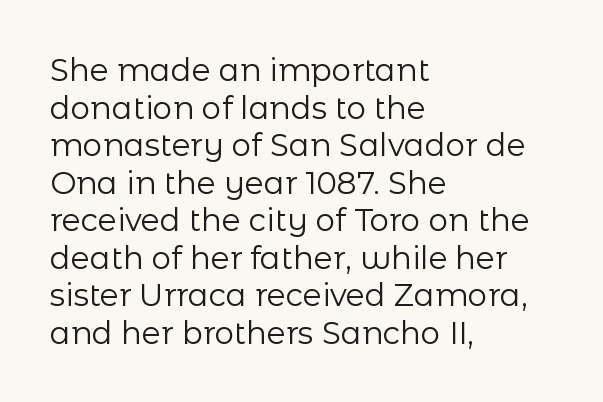
{"serif": "no", "italic": "no", "bold": "no", "weight": "regular", "width": "normal", "stroke_contrast": "low", "x_height": "medium", "monospaced": "no", "underline": "no", "align": "left", "line_spacing_ratio": 1.21, "letter_spacing": "normal", "letter_spacing_em": 0.0, "glyph_px": 31}
